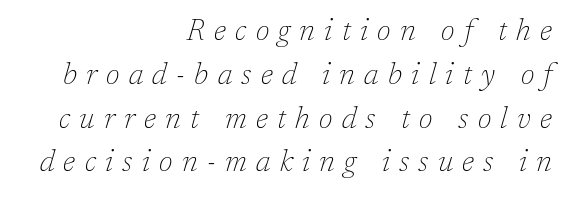
Do the characters align in a grid? No, the font is proportional. Whoever set this chose a conventional vertical rhythm. Rule under the text: the space is simply empty. Observe the serifs anchoring each vertical stroke in this sample.
